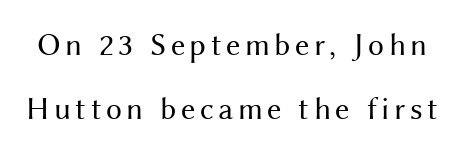
Q: Is the text bold? A: No.
Q: Is the text italic (slanted)? A: No, it is upright.
Q: Is the typeface a serif or a sans-serif typeface? A: Sans-serif.
Q: Is the text underlined? A: No.
Q: Is the spacing between lines tight, normal or loose? A: Loose.
Q: Width (condensed, normal, or wide)? A: Normal.
Q: Stroke contrast? A: Medium.
Q: x-height? A: Medium.
Q: Monospaced? A: No.
